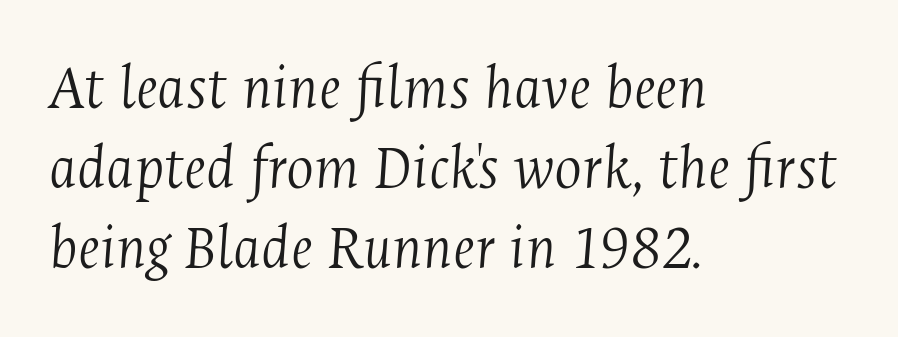
The image shows 65 px light, condensed serif type, italic (leaning right); set left-aligned, line spacing 1.23x, normal letter spacing, not underlined; medium stroke contrast and a medium x-height.
